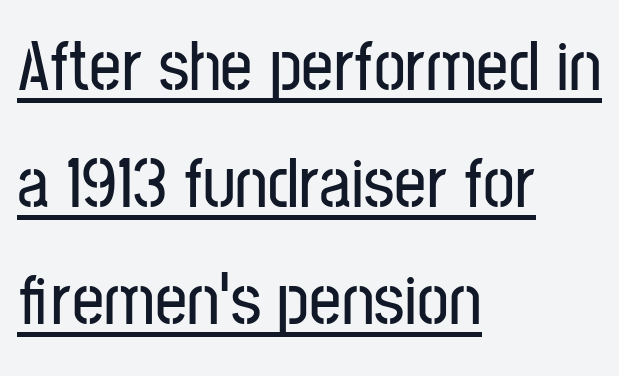
The sample's only ornament is a line tracing under the words. There is no visible air inserted between adjacent glyphs. To sum up the face: it is a sans, with no serifs. The leading is moderate, giving the passage an even texture. The rendering uses natural spacing where letterforms have individual widths.
